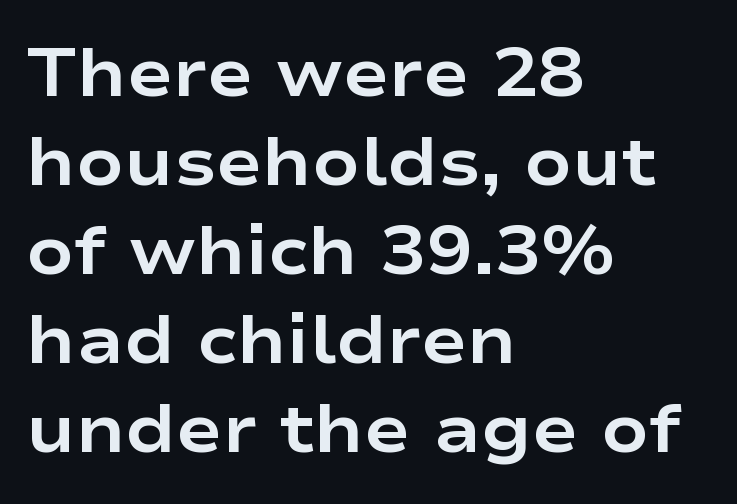
Q: Is the text bold? A: Yes.
Q: Is the text italic (slanted)? A: No, it is upright.
Q: Is the typeface a serif or a sans-serif typeface? A: Sans-serif.
Q: Is the text underlined? A: No.
Q: How is the paragraph aligned? A: Left-aligned.
Q: Is the spacing between letters normal or unusually wide? A: Normal.
Q: Is the spacing between lines tight, normal or loose? A: Normal.
Q: Width (condensed, normal, or wide)? A: Wide.
Q: Stroke contrast? A: Low.
Q: x-height? A: Medium.
Q: Monospaced? A: No.
